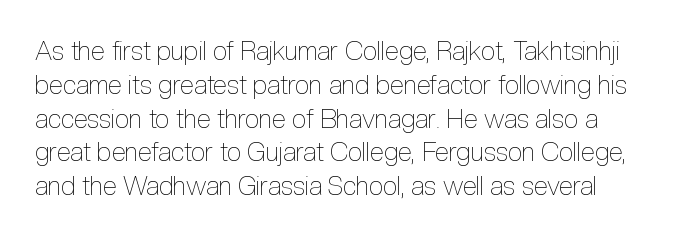
The line texture is even and compact thanks to regular tracking. Italic: no, the glyphs are upright roman. The foot of each line stays bare and open. The letters look calm and open, with moderate or lighter stems. The block of text has a typical density, with ordinary space between rows.
